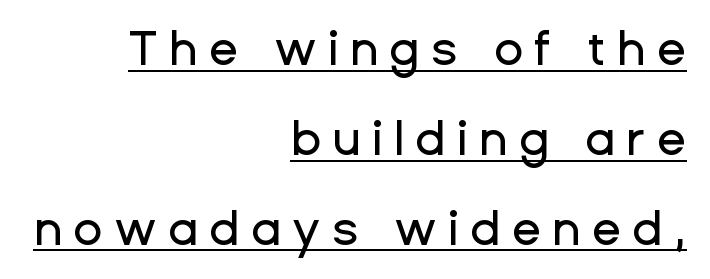
Someone cranked the tracking dial way up on this one. A typesetter would label this face a sans. The face used here is proportionally spaced, like ordinary book or web type. This rendering uses right alignment, leaving the left contour irregular.
